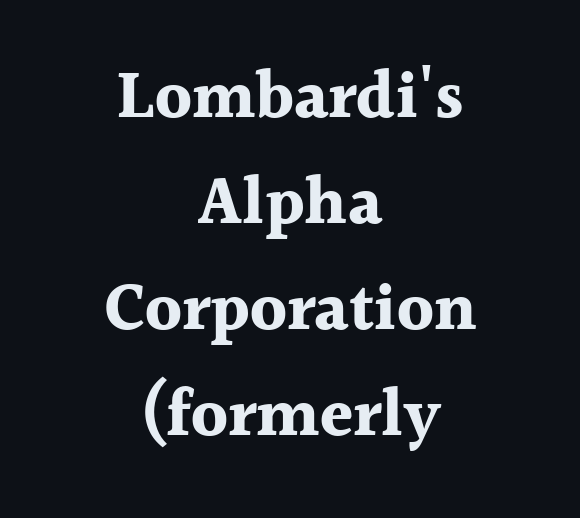
Q: Is the text bold? A: Yes.
Q: Is the text italic (slanted)? A: No, it is upright.
Q: Is the typeface a serif or a sans-serif typeface? A: Serif.
Q: Is the text underlined? A: No.
Q: How is the paragraph aligned? A: Centered.
Q: Is the spacing between letters normal or unusually wide? A: Normal.
Q: Is the spacing between lines tight, normal or loose? A: Normal.
Q: Width (condensed, normal, or wide)? A: Normal.
Q: x-height? A: Medium.
Q: Monospaced? A: No.
